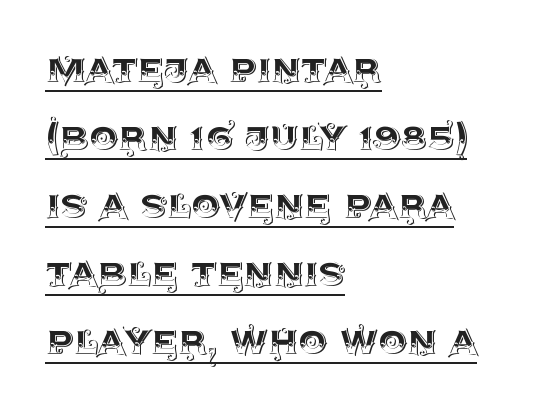
Q: Is the text italic (slanted)? A: No, it is upright.
Q: Is the text underlined? A: Yes.
Q: How is the paragraph aligned? A: Left-aligned.
Q: Is the spacing between letters normal or unusually wide? A: Normal.
Q: Is the spacing between lines tight, normal or loose? A: Normal.
Q: Width (condensed, normal, or wide)? A: Normal.
Q: x-height? A: Large.
Q: Monospaced? A: No.
